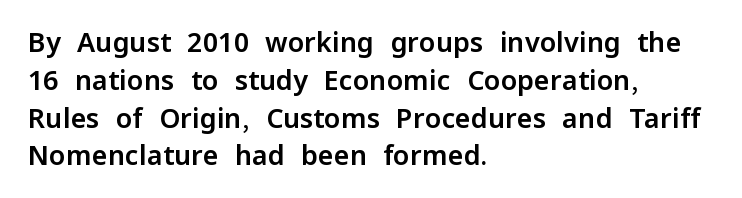
The ragged edge is on the right, which tells us the setting is flush left. Underline: absent. Does the leading feel generous? No, just average. The type is set solid horizontally, with unmodified tracking.
